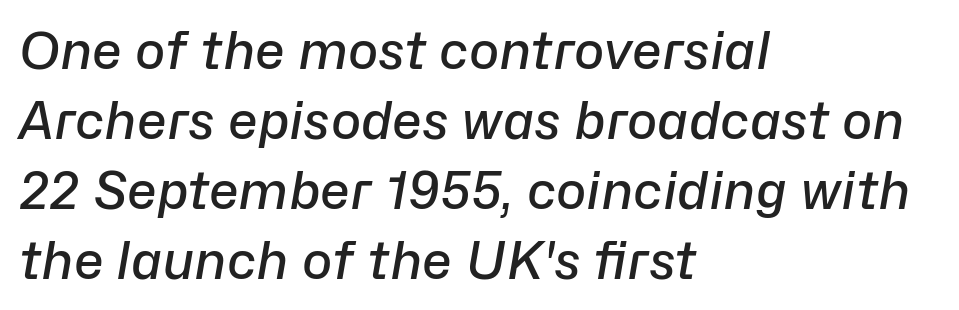
{"italic": "yes", "lean": "right", "slant_degrees": 10, "bold": "semi", "weight": "semibold", "width": "normal", "stroke_contrast": "low", "x_height": "medium", "monospaced": "no", "underline": "no", "align": "left", "line_spacing": "normal", "line_spacing_ratio": 1.37, "letter_spacing": "normal", "letter_spacing_em": 0.0, "glyph_px": 51}
